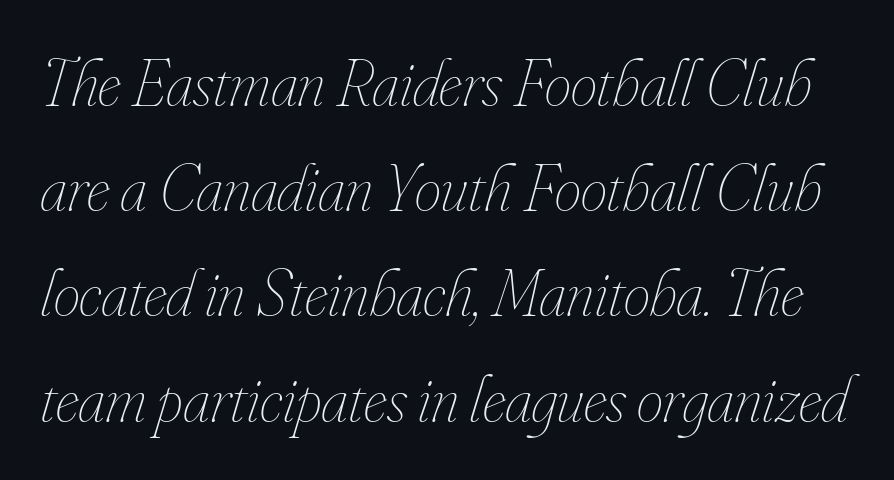
Is the letter spacing exaggerated? No — it looks like the ordinary default. Quick note: interline space is typical. Type without underlining. These lines are rendered in a variable-pitch font.
